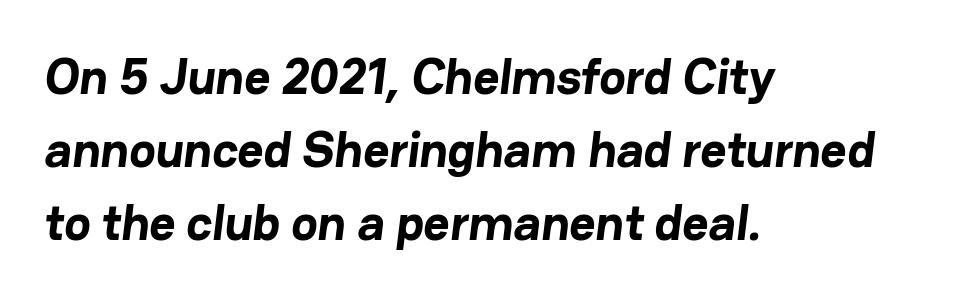
{"serif": "no", "bold": "yes", "weight": "bold", "width": "normal", "stroke_contrast": "low", "x_height": "medium", "monospaced": "no", "underline": "no", "align": "left", "line_spacing": "normal", "line_spacing_ratio": 1.46, "letter_spacing": "normal", "letter_spacing_em": 0.0, "glyph_px": 50}
